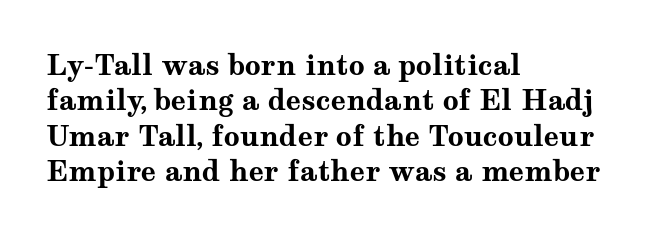
{"serif": "yes", "italic": "no", "bold": "yes", "weight": "bold", "width": "wide", "stroke_contrast": "medium", "x_height": "medium", "monospaced": "no", "underline": "no", "align": "left", "line_spacing": "normal", "line_spacing_ratio": 1.26, "letter_spacing": "normal", "letter_spacing_em": 0.0, "glyph_px": 28}
